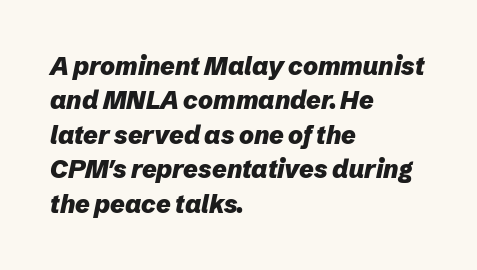
{"italic": "yes", "lean": "right", "slant_degrees": 12, "bold": "yes", "underline": "no", "align": "left", "line_spacing": "normal", "line_spacing_ratio": 1.38, "letter_spacing": "normal", "letter_spacing_em": 0.0, "glyph_px": 25}
